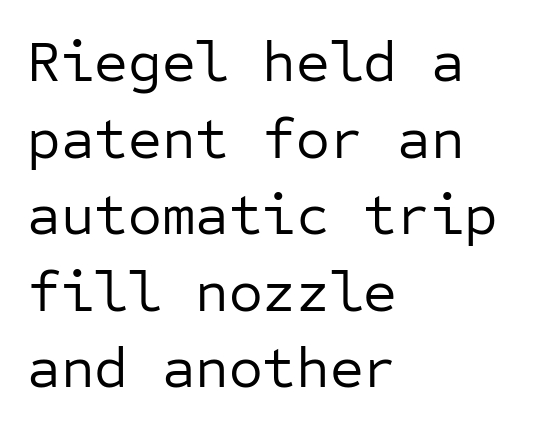
{"serif": "no", "italic": "no", "bold": "no", "weight": "regular", "width": "normal", "stroke_contrast": "low", "x_height": "medium", "monospaced": "yes", "underline": "no", "align": "left", "line_spacing": "normal", "line_spacing_ratio": 1.32, "letter_spacing": "normal", "letter_spacing_em": 0.0, "glyph_px": 58}
